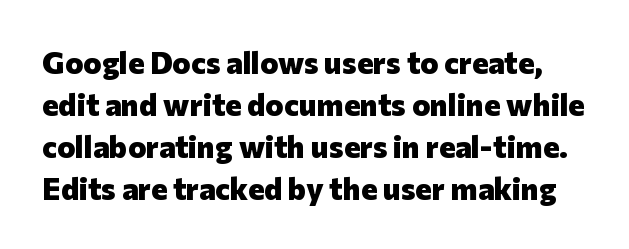
Q: Is the text bold? A: Yes.
Q: Is the text italic (slanted)? A: No, it is upright.
Q: Is the typeface a serif or a sans-serif typeface? A: Sans-serif.
Q: Is the text underlined? A: No.
Q: Is the spacing between letters normal or unusually wide? A: Normal.
Q: Is the spacing between lines tight, normal or loose? A: Normal.
Q: Width (condensed, normal, or wide)? A: Normal.
Q: Stroke contrast? A: Low.
Q: x-height? A: Medium.
Q: Monospaced? A: No.
